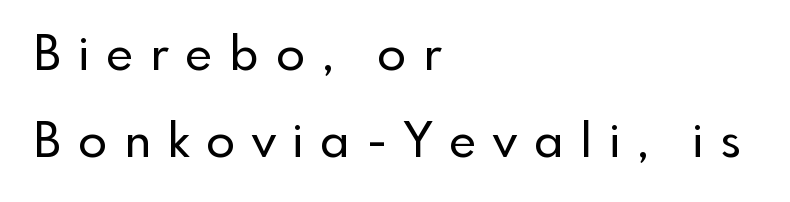
The image shows 47 px sans-serif type, upright; set left-aligned, line spacing 1.85x, unusually wide letter spacing (+0.36 em), not underlined; a small x-height.
